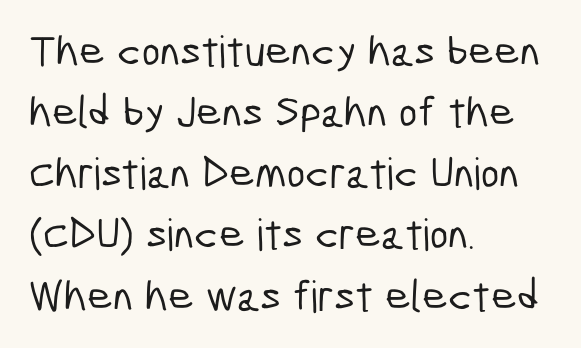
{"serif": "no", "width": "condensed", "stroke_contrast": "low", "x_height": "medium", "monospaced": "no", "underline": "no", "align": "left", "line_spacing": "normal", "line_spacing_ratio": 1.39, "letter_spacing": "normal", "letter_spacing_em": 0.0, "glyph_px": 44}
